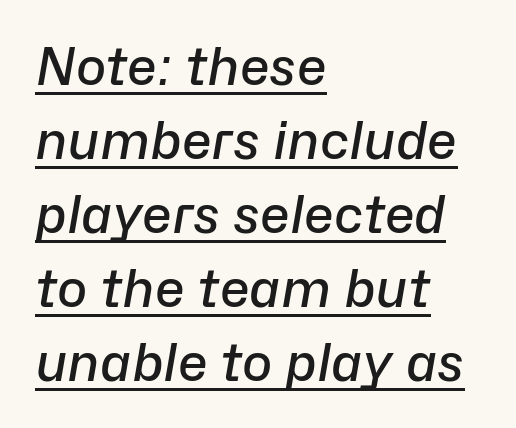
Q: Is the text bold? A: Semi-bold.
Q: Is the text italic (slanted)? A: Yes, it leans right by about 10 degrees.
Q: Is the text underlined? A: Yes.
Q: How is the paragraph aligned? A: Left-aligned.
Q: Is the spacing between letters normal or unusually wide? A: Normal.
Q: Is the spacing between lines tight, normal or loose? A: Normal.
Q: Width (condensed, normal, or wide)? A: Normal.
Q: Stroke contrast? A: Low.
Q: x-height? A: Medium.
Q: Monospaced? A: No.
